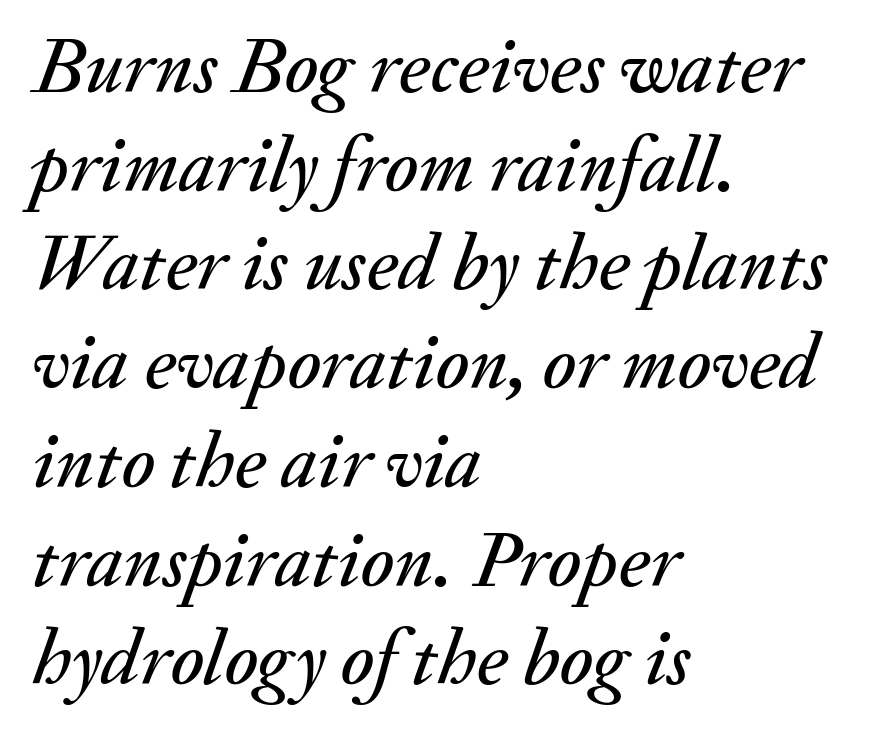
{"italic": "yes", "lean": "right", "slant_degrees": 20, "width": "normal", "stroke_contrast": "medium", "x_height": "small", "monospaced": "no", "underline": "no", "align": "left", "line_spacing": "normal", "line_spacing_ratio": 1.25, "letter_spacing": "normal", "letter_spacing_em": 0.0, "glyph_px": 79}
